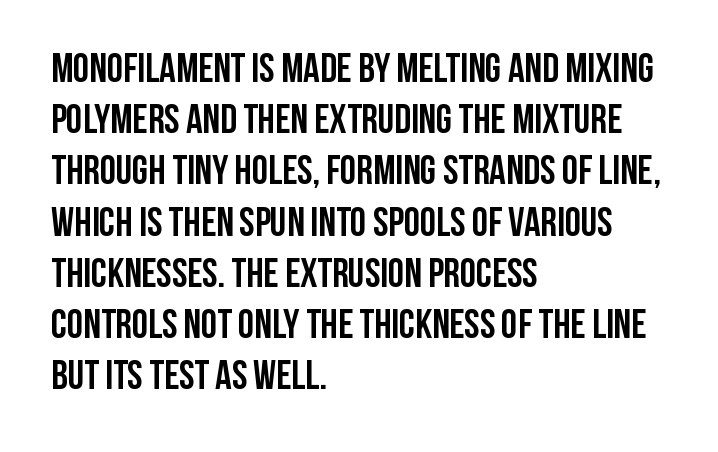
{"serif": "no", "italic": "no", "bold": "yes", "weight": "semibold", "width": "condensed", "stroke_contrast": "low", "x_height": "large", "monospaced": "no", "underline": "no", "align": "left", "line_spacing": "normal", "line_spacing_ratio": 1.25, "letter_spacing": "normal", "letter_spacing_em": 0.0, "glyph_px": 41}
